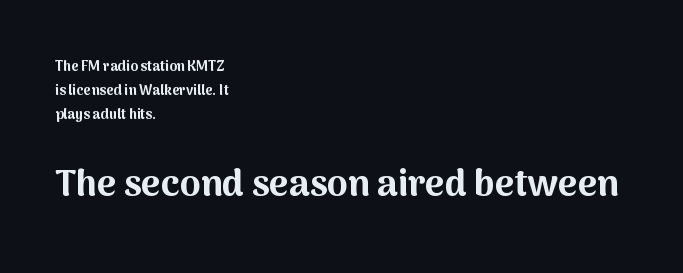
{"serif": "no", "italic": "no", "bold": "yes", "weight": "bold", "width": "normal", "stroke_contrast": "medium", "x_height": "medium", "monospaced": "no", "underline": "no", "align": "left", "line_spacing_ratio": 1.71, "letter_spacing": "normal", "letter_spacing_em": 0.0, "larger_block": "second", "size_ratio": 2.64, "glyph_px": 37}
